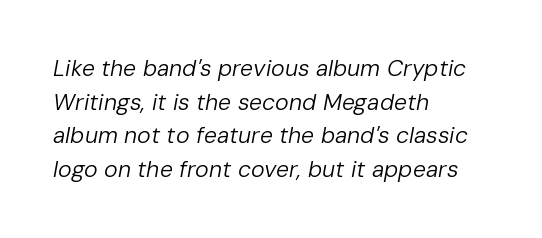
A classic flush-left, rag-right setting is used for this passage. Quick note: italic. Plain, unruled lines of type. No heavy texture on the line: the type isn't bold. The face used here is rendered with its standard letterfit.
